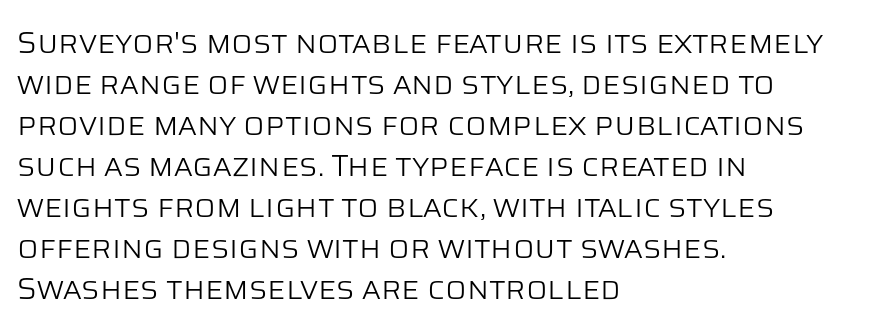
The image shows 31 px light sans-serif type, upright; set left-aligned, normal line spacing (1.32x), normal letter spacing, not underlined; low stroke contrast and a large x-height.
